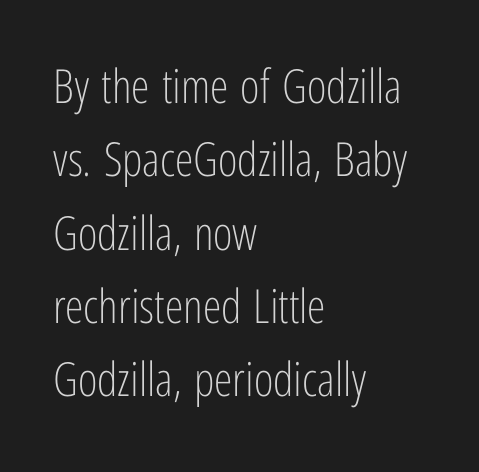
The image shows 47 px light, condensed sans-serif type, upright; set left-aligned, normal line spacing (1.56x), normal letter spacing, not underlined; low stroke contrast and a medium x-height.
